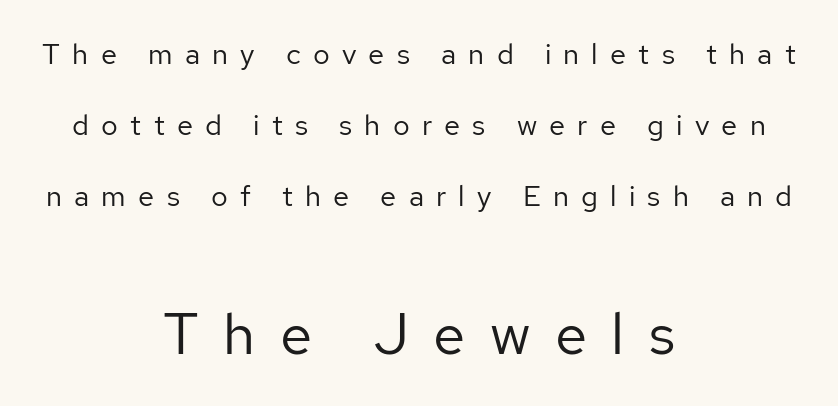
Q: Is the text bold? A: No.
Q: Is the text italic (slanted)? A: No, it is upright.
Q: Is the typeface a serif or a sans-serif typeface? A: Sans-serif.
Q: Is the text underlined? A: No.
Q: How is the paragraph aligned? A: Centered.
Q: Is the spacing between letters normal or unusually wide? A: Unusually wide.
Q: Is the spacing between lines tight, normal or loose? A: Loose.
Q: Which block of text is set in a larger size, the first (top) or the second (bottom)? A: The second (bottom) one.
Q: Width (condensed, normal, or wide)? A: Normal.
Q: Stroke contrast? A: Low.
Q: x-height? A: Medium.
Q: Monospaced? A: No.
